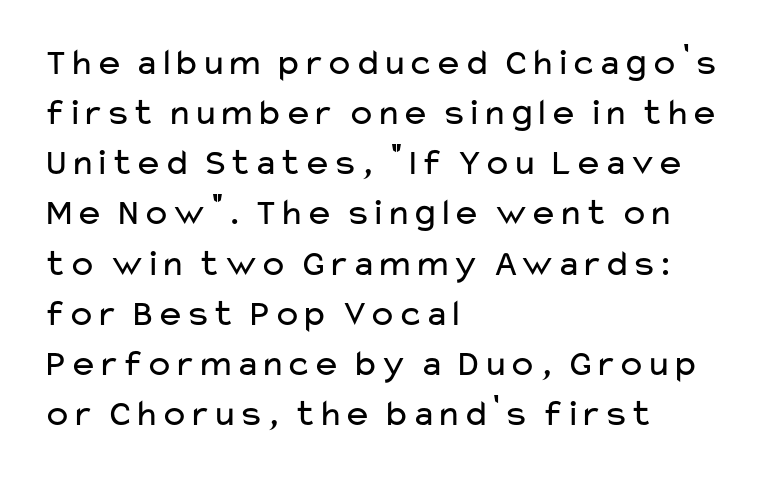
Q: Is the text bold? A: No.
Q: Is the text italic (slanted)? A: No, it is upright.
Q: Is the typeface a serif or a sans-serif typeface? A: Sans-serif.
Q: Is the text underlined? A: No.
Q: How is the paragraph aligned? A: Left-aligned.
Q: Is the spacing between letters normal or unusually wide? A: Normal.
Q: Is the spacing between lines tight, normal or loose? A: Normal.
Q: Width (condensed, normal, or wide)? A: Wide.
Q: Stroke contrast? A: Low.
Q: x-height? A: Medium.
Q: Monospaced? A: No.
